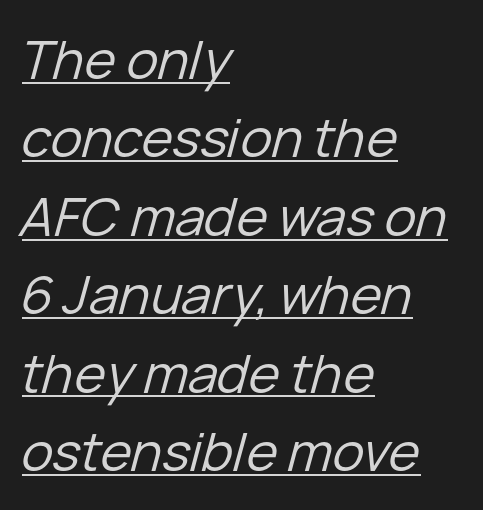
{"italic": "yes", "lean": "right", "slant_degrees": 15, "bold": "no", "weight": "regular", "width": "normal", "stroke_contrast": "low", "x_height": "medium", "monospaced": "no", "underline": "yes", "align": "left", "line_spacing": "normal", "line_spacing_ratio": 1.48, "letter_spacing": "normal", "letter_spacing_em": 0.0, "glyph_px": 53}
